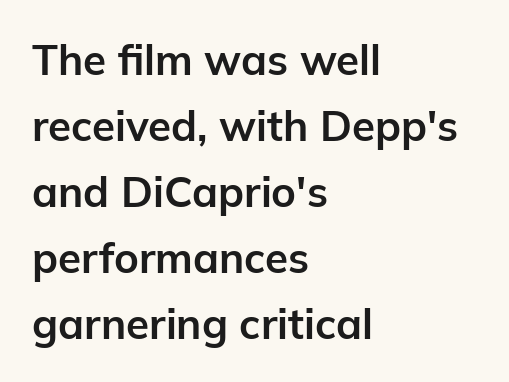
Q: Is the text bold? A: Yes.
Q: Is the text italic (slanted)? A: No, it is upright.
Q: Is the typeface a serif or a sans-serif typeface? A: Sans-serif.
Q: Is the text underlined? A: No.
Q: How is the paragraph aligned? A: Left-aligned.
Q: Is the spacing between letters normal or unusually wide? A: Normal.
Q: Is the spacing between lines tight, normal or loose? A: Normal.
Q: Width (condensed, normal, or wide)? A: Normal.
Q: Stroke contrast? A: Low.
Q: x-height? A: Medium.
Q: Monospaced? A: No.
